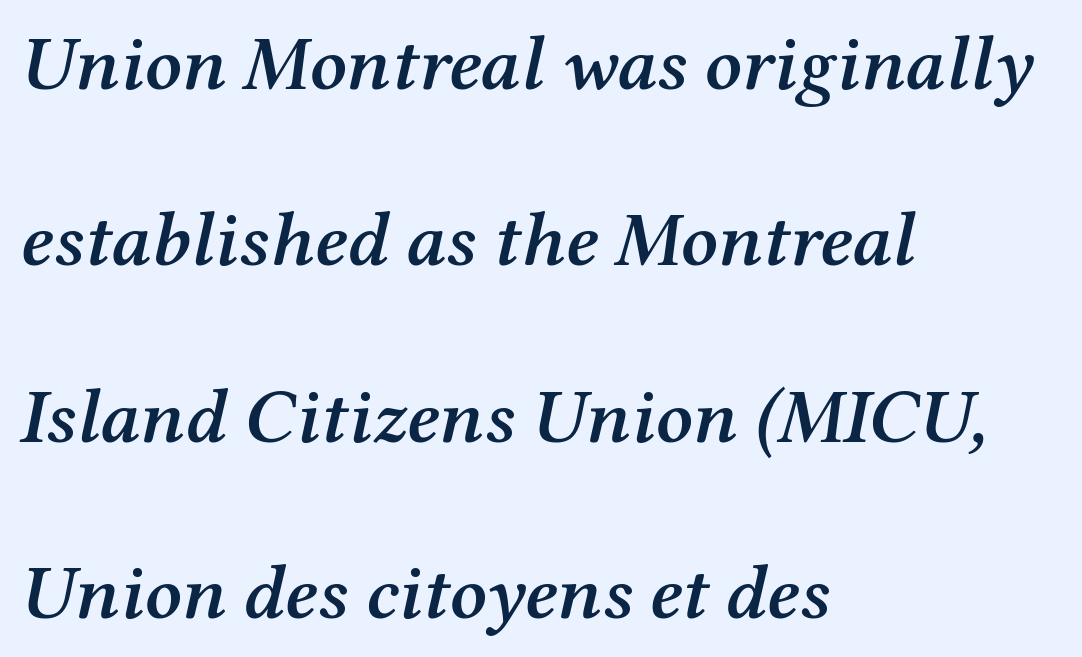
Type style note: has serifs. The letters advance in unequal steps, a hallmark of proportional type. It's the slanting kind of type. Spacing between characters is what you'd get straight out of the box.
